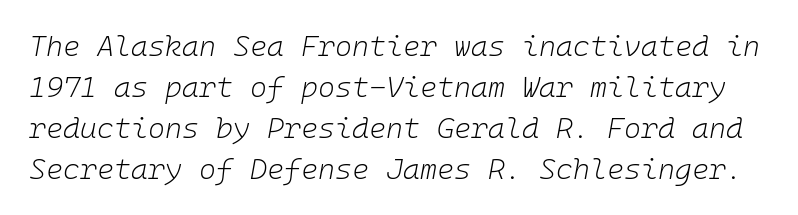
Q: Is the text bold? A: No.
Q: Is the text italic (slanted)? A: Yes, it leans right by about 10 degrees.
Q: Is the text underlined? A: No.
Q: Is the spacing between letters normal or unusually wide? A: Normal.
Q: Is the spacing between lines tight, normal or loose? A: Normal.
Q: Width (condensed, normal, or wide)? A: Normal.
Q: Stroke contrast? A: Low.
Q: x-height? A: Medium.
Q: Monospaced? A: Yes.
